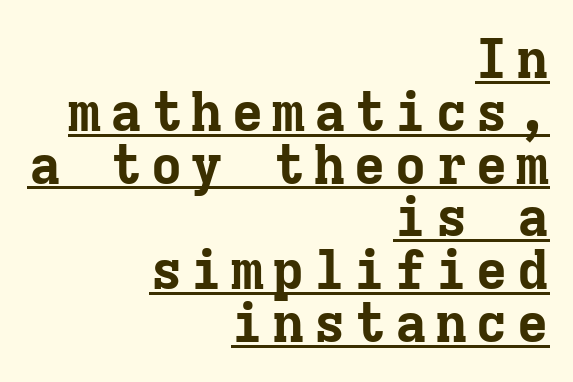
Q: Is the text bold? A: Yes.
Q: Is the text italic (slanted)? A: No, it is upright.
Q: Is the typeface a serif or a sans-serif typeface? A: Serif.
Q: Is the text underlined? A: Yes.
Q: How is the paragraph aligned? A: Right-aligned.
Q: Is the spacing between lines tight, normal or loose? A: Tight.
Q: Width (condensed, normal, or wide)? A: Normal.
Q: Stroke contrast? A: Low.
Q: x-height? A: Medium.
Q: Monospaced? A: Yes.
